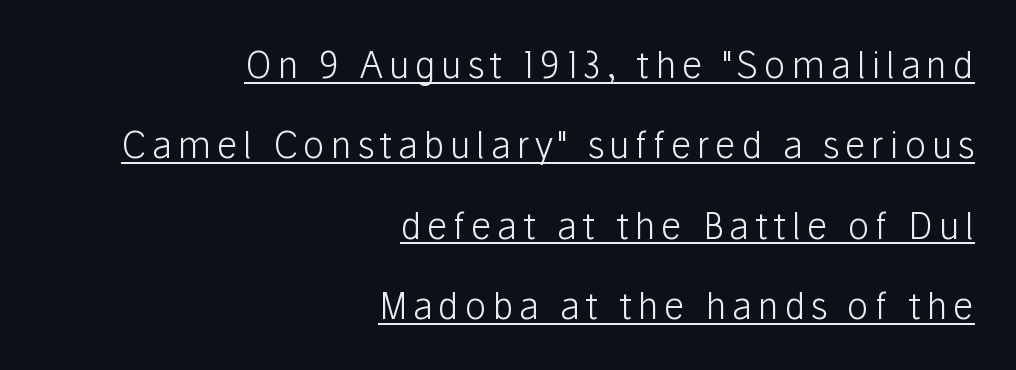
The image shows 36 px light sans-serif type, upright; set right-aligned, loose line spacing (2.23x), underlined; low stroke contrast and a medium x-height.
